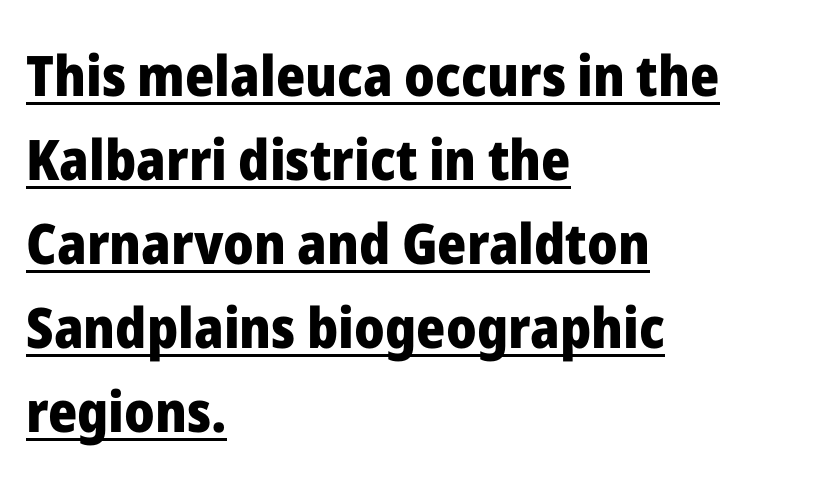
The image shows 56 px heavy sans-serif type, upright; set left-aligned, normal line spacing (1.5x), normal letter spacing, underlined; low stroke contrast and a medium x-height.
